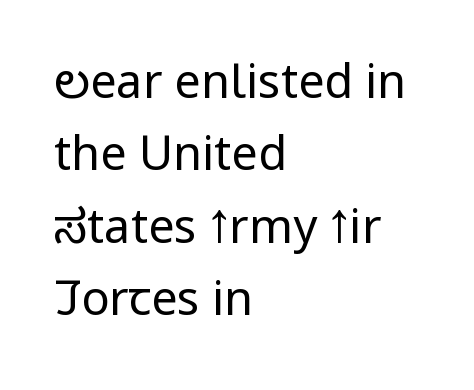
Leftover space on each line is placed entirely after the last word. Normally led — the rows are evenly, conventionally spaced. Letterform terminals end flat and unadorned throughout the passage. A light-to-regular cut is what we see here. Designer's note — italics off, roman on.
